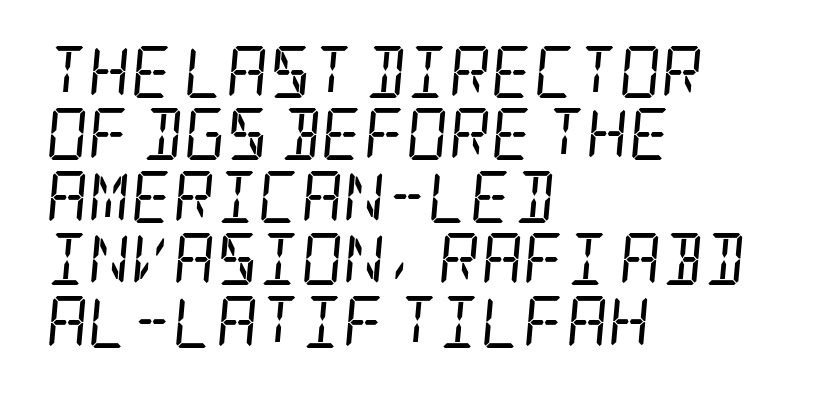
The image shows 52 px regular-weight, condensed serif type, italic (leaning right); set left-aligned, line spacing 1.2x, normal letter spacing, not underlined; low stroke contrast and a large x-height.
